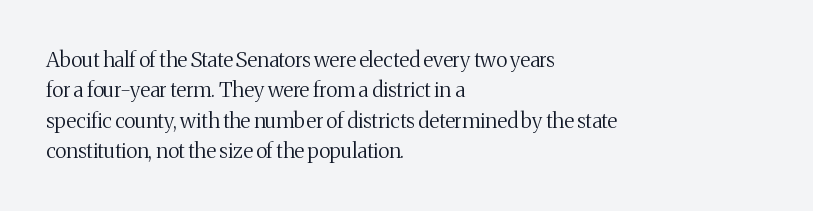
The image shows 21 px text type, upright; set left-aligned, normal line spacing (1.45x), normal letter spacing, not underlined.
